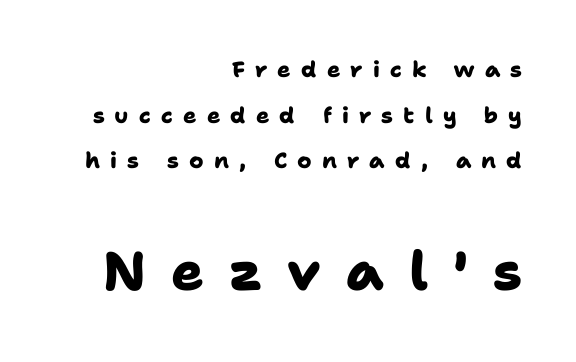
The designer gave the closing block more size than the opening block. Underlining? Definitely not there. The strokes are fattened all the way to bold. What kind of face is this? One without serifs — a sans. The lines are quadded right. The letters advance in unequal steps, a hallmark of proportional type.
